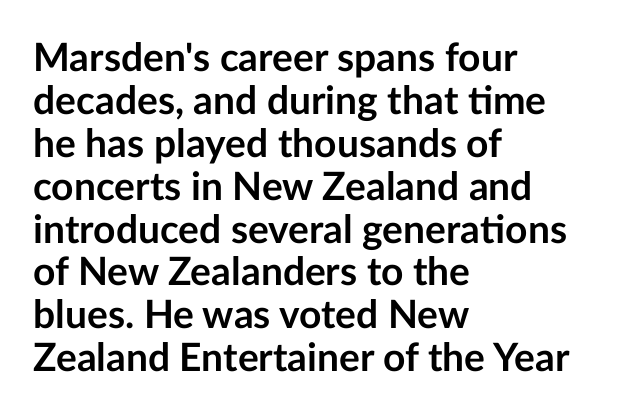
{"serif": "no", "italic": "no", "bold": "yes", "weight": "semibold", "width": "normal", "stroke_contrast": "low", "x_height": "medium", "monospaced": "no", "underline": "no", "align": "left", "line_spacing": "tight", "line_spacing_ratio": 1.1, "letter_spacing": "normal", "letter_spacing_em": 0.0, "glyph_px": 39}
